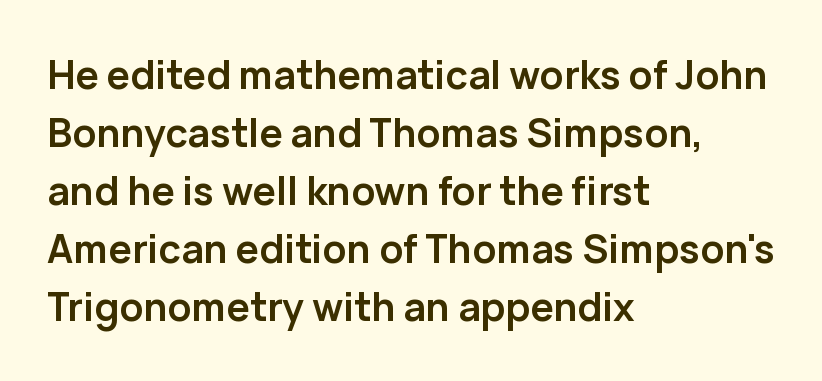
{"serif": "no", "italic": "no", "bold": "yes", "weight": "semibold", "width": "normal", "stroke_contrast": "low", "x_height": "medium", "monospaced": "no", "underline": "no", "align": "left", "line_spacing": "normal", "line_spacing_ratio": 1.49, "letter_spacing": "normal", "letter_spacing_em": 0.0, "glyph_px": 39}
